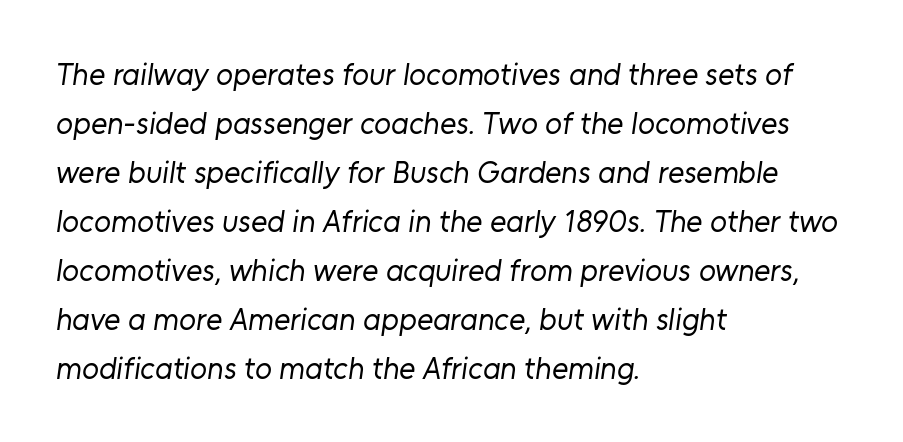
The image shows 31 px regular-weight sans-serif type; set left-aligned, normal line spacing (1.58x), normal letter spacing, not underlined; low stroke contrast and a medium x-height.
